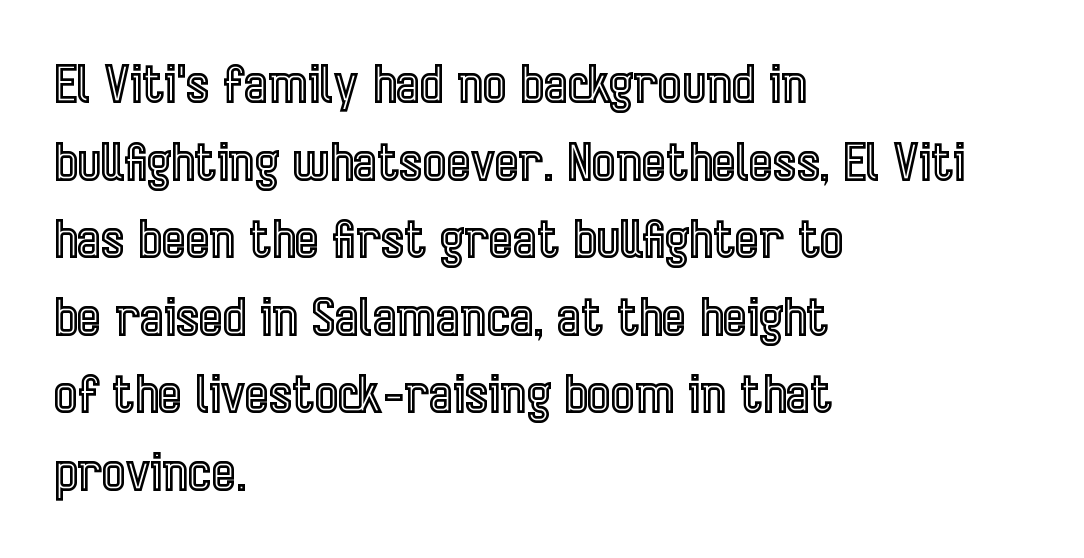
The image shows 51 px condensed type, upright; set left-aligned, normal line spacing (1.52x), normal letter spacing, not underlined; a medium x-height.
